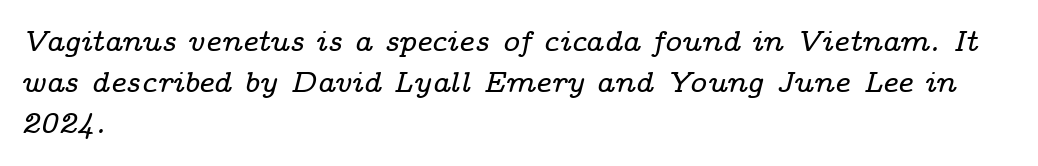
The image shows 29 px wide serif type, italic (leaning right); set left-aligned, normal line spacing (1.41x), normal letter spacing, not underlined; low stroke contrast and a medium x-height.
